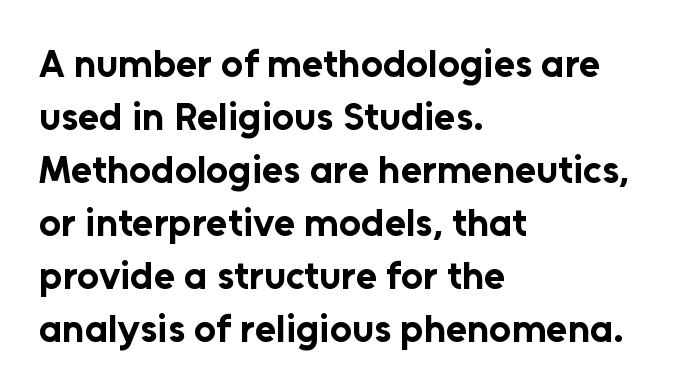
One glance says typical: line gaps are just what's usual. The passage is arranged the way most books set body copy — flush left. The type sits square on the baseline with zero lean. Is this a fixed-width face? No — the glyphs have proportional, varying widths. The characters display no serif detailing; their extremities are plain. Students, this is bold: see how much ink each stroke carries.
